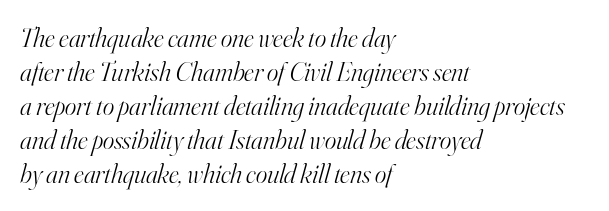
Q: Is the text bold? A: No.
Q: Is the text italic (slanted)? A: Yes, it leans right by about 16 degrees.
Q: Is the text underlined? A: No.
Q: How is the paragraph aligned? A: Left-aligned.
Q: Is the spacing between letters normal or unusually wide? A: Normal.
Q: Is the spacing between lines tight, normal or loose? A: Normal.
